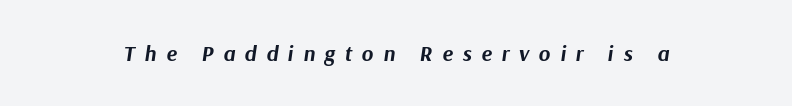
The image shows 22 px bold type, italic (leaning right); set unusually wide letter spacing (+0.44 em), not underlined.
